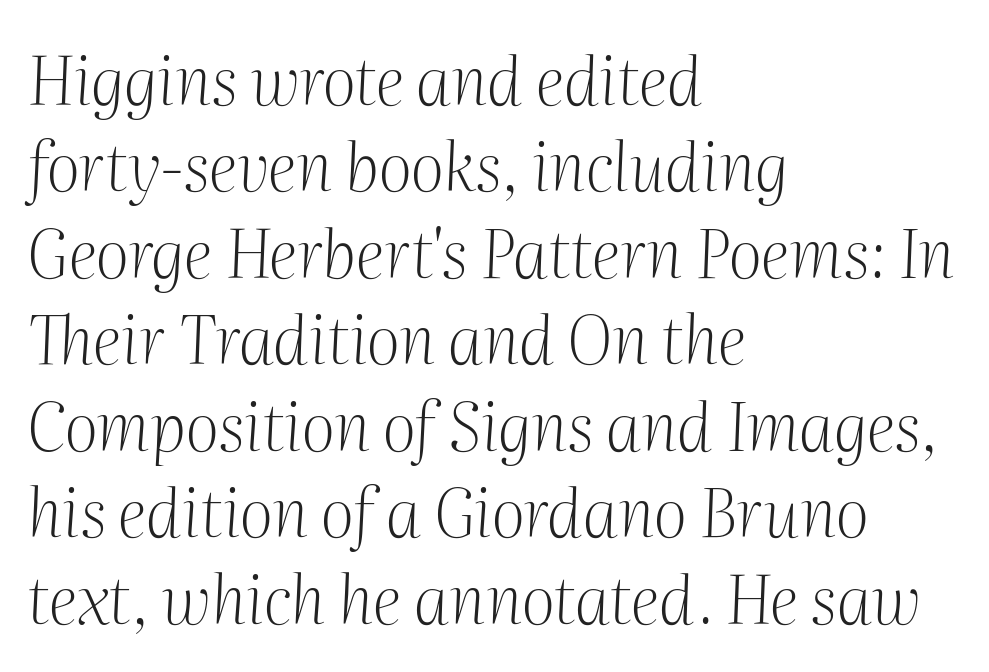
{"serif": "yes", "italic": "yes", "lean": "right", "slant_degrees": 2, "bold": "no", "weight": "light", "width": "normal", "stroke_contrast": "medium", "x_height": "medium", "monospaced": "no", "underline": "no", "align": "left", "line_spacing": "normal", "line_spacing_ratio": 1.31, "letter_spacing": "normal", "letter_spacing_em": 0.0, "glyph_px": 66}
